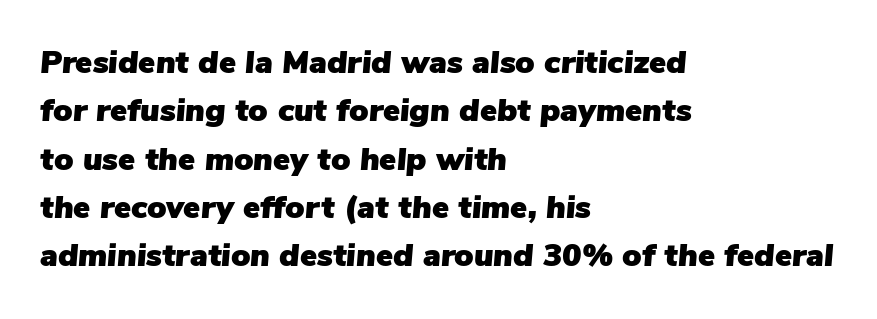
The image shows 32 px text type, italic (leaning right); set left-aligned, normal line spacing (1.51x), normal letter spacing, not underlined; low stroke contrast and a medium x-height.
